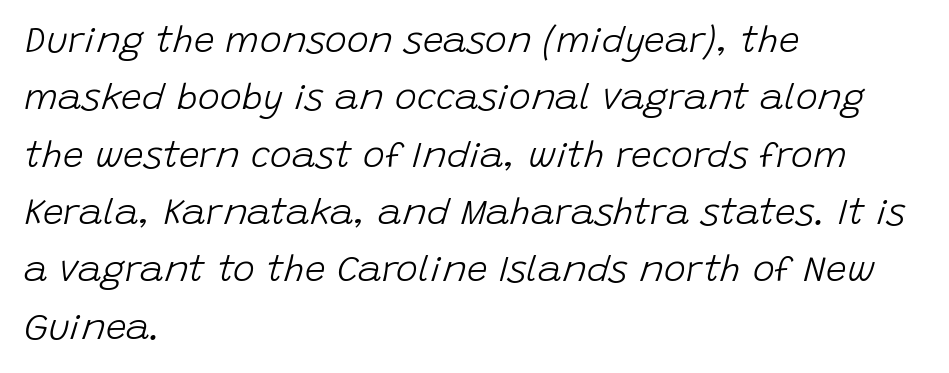
The passage shown leans; its letterforms are oblique. The face used here is rendered with its standard letterfit. Horizontal bands of white between lines are of average thickness. Descender tails drop into unmarked territory.
